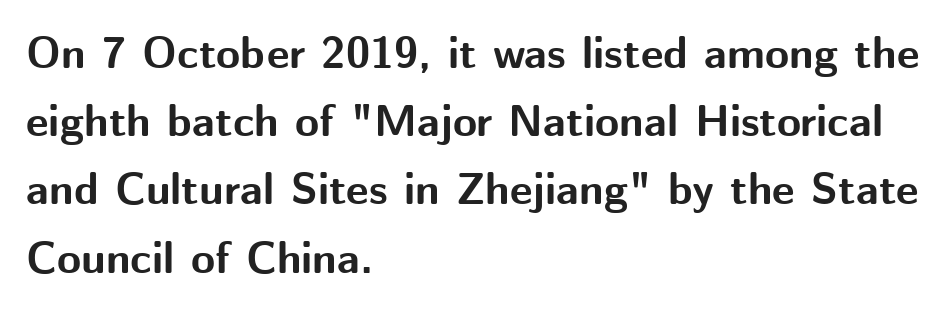
{"serif": "no", "italic": "no", "bold": "yes", "weight": "bold", "width": "normal", "stroke_contrast": "medium", "x_height": "medium", "monospaced": "no", "underline": "no", "align": "left", "line_spacing": "normal", "line_spacing_ratio": 1.55, "letter_spacing": "normal", "letter_spacing_em": 0.0, "glyph_px": 44}
